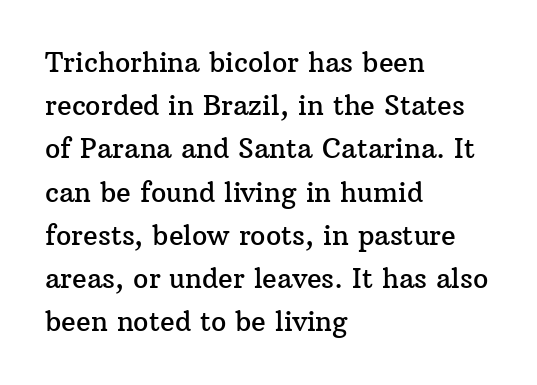
The image shows 27 px text type, upright; set left-aligned, normal line spacing (1.6x), normal letter spacing, not underlined.
